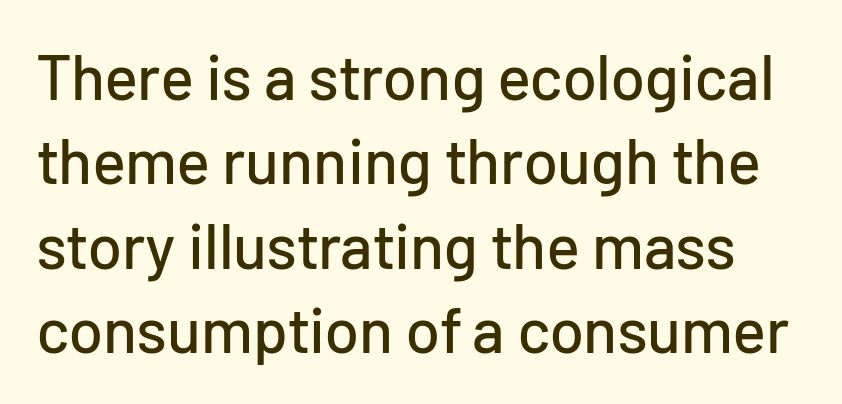
The image shows 63 px sans-serif type, upright; set normal line spacing (1.34x), normal letter spacing, not underlined; low stroke contrast and a medium x-height.
